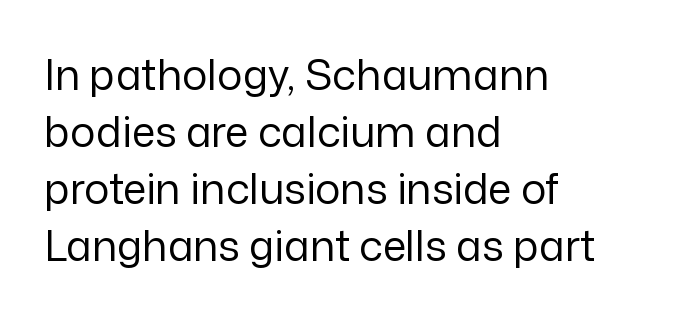
Type style note: lacks serifs. The face looks like a standard text weight, possibly lighter. A roman cut, with each character standing at attention. Inter-character spacing is left at the font's built-in metrics.
